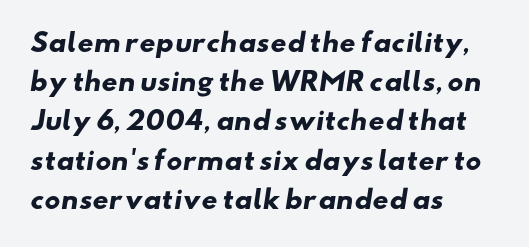
The image shows 25 px bold type; set left-aligned, normal line spacing (1.57x), normal letter spacing, not underlined.
